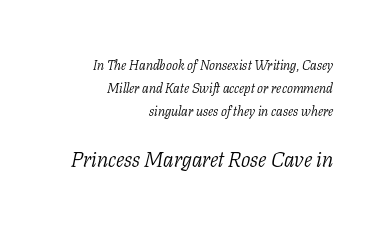
{"italic": "yes", "lean": "right", "slant_degrees": 11, "bold": "no", "underline": "no", "align": "right", "line_spacing": "normal", "line_spacing_ratio": 1.66, "letter_spacing": "normal", "letter_spacing_em": 0.0, "larger_block": "second", "size_ratio": 1.57, "glyph_px": 22}
